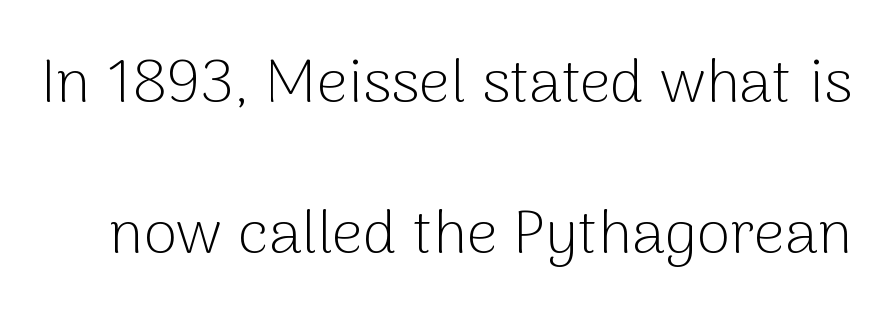
{"serif": "no", "italic": "no", "bold": "no", "weight": "light", "width": "normal", "stroke_contrast": "low", "x_height": "medium", "monospaced": "no", "underline": "no", "line_spacing": "loose", "line_spacing_ratio": 2.47, "letter_spacing": "normal", "letter_spacing_em": 0.0, "glyph_px": 61}
